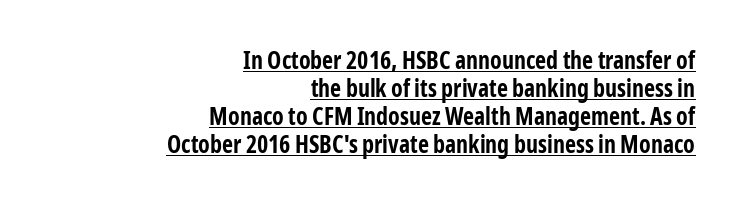
Q: Is the text bold? A: Yes.
Q: Is the text italic (slanted)? A: No, it is upright.
Q: Is the text underlined? A: Yes.
Q: How is the paragraph aligned? A: Right-aligned.
Q: Is the spacing between letters normal or unusually wide? A: Normal.
